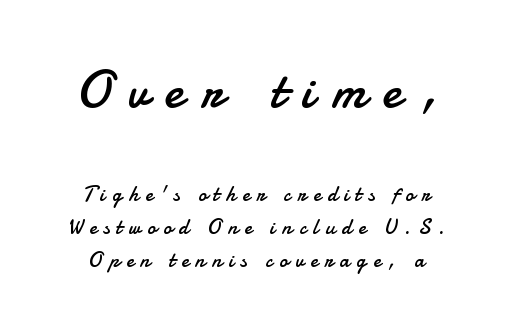
The image shows 53 px regular-weight sans-serif type; set normal line spacing (1.57x), unusually wide letter spacing (+0.33 em), not underlined; the first (top) block is 2.52x larger; low stroke contrast and a small x-height.
